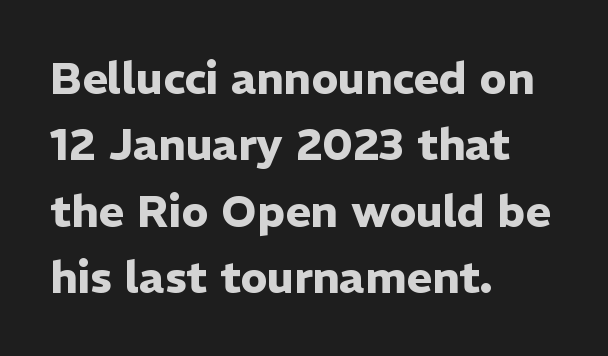
Q: Is the text bold? A: Yes.
Q: Is the text italic (slanted)? A: No, it is upright.
Q: Is the typeface a serif or a sans-serif typeface? A: Sans-serif.
Q: Is the text underlined? A: No.
Q: How is the paragraph aligned? A: Left-aligned.
Q: Is the spacing between letters normal or unusually wide? A: Normal.
Q: Is the spacing between lines tight, normal or loose? A: Normal.
Q: Width (condensed, normal, or wide)? A: Normal.
Q: Stroke contrast? A: Low.
Q: x-height? A: Medium.
Q: Monospaced? A: No.
